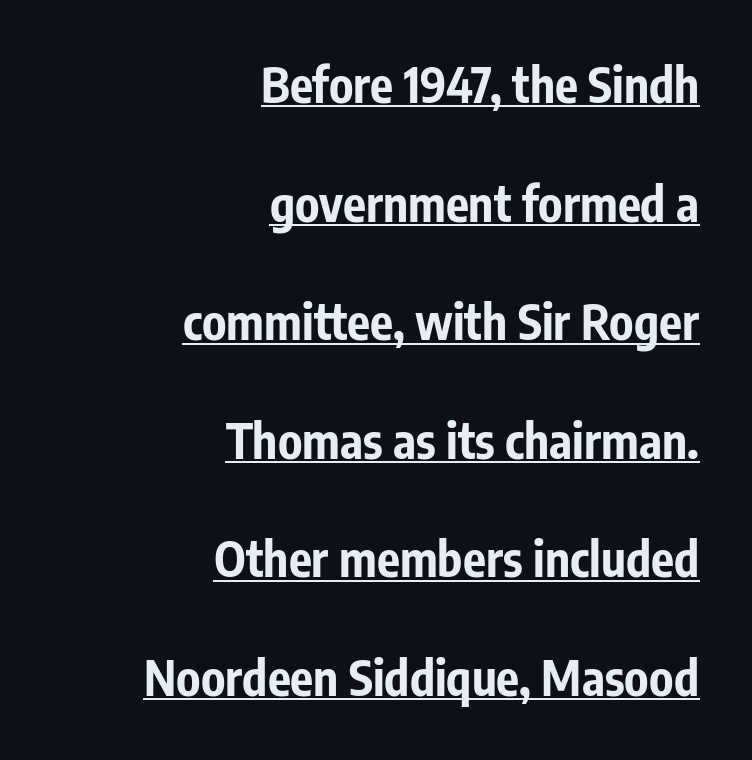
Each glyph is drawn with heavy, bold strokes. This is roman type, the default non-slanted kind. Does the type have serifs? No, each stem ends abruptly. No extra tracking has been applied to these lines. In designer terms, the underline attribute is active on this setting. Looks like regular typesetting: each glyph gets only the width it needs.
